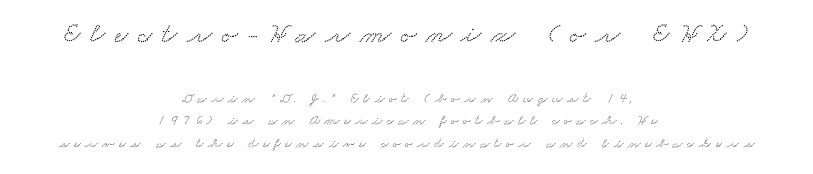
The horizontal fit of the characters is loose and conspicuously gappy. The gap between lines stays unmarked. A serif font was chosen for this passage. Character size in the leading block exceeds that of the trailing block. Horizontally, the lines are justified to the midpoint only.
